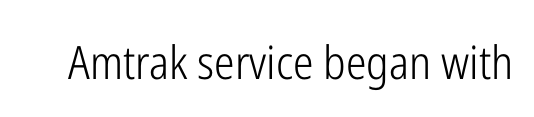
The image shows 46 px light, condensed sans-serif type, upright; set normal letter spacing, not underlined; low stroke contrast and a medium x-height.
